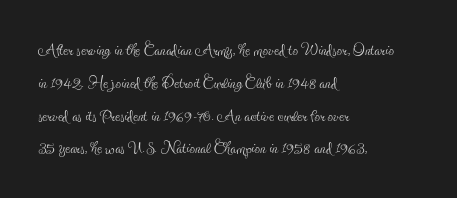
The image shows 22 px text type; set left-aligned, normal line spacing (1.49x), normal letter spacing, not underlined.
